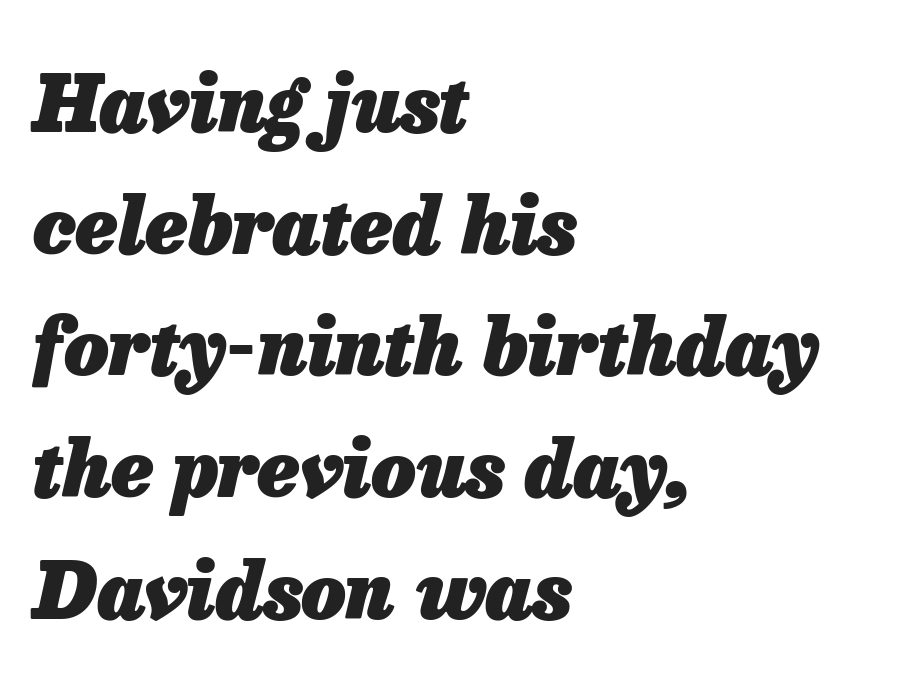
{"italic": "yes", "lean": "right", "slant_degrees": 13, "bold": "yes", "weight": "heavy", "width": "normal", "stroke_contrast": "low", "x_height": "medium", "monospaced": "no", "underline": "no", "align": "left", "line_spacing": "normal", "line_spacing_ratio": 1.56, "letter_spacing": "normal", "letter_spacing_em": 0.0, "glyph_px": 78}
